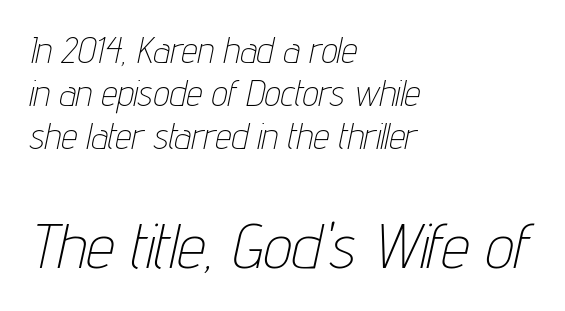
The image shows 63 px thin, condensed type, italic (leaning right); set left-aligned, line spacing 1.19x, normal letter spacing, not underlined; the second (bottom) block is 1.75x larger; low stroke contrast and a medium x-height.
